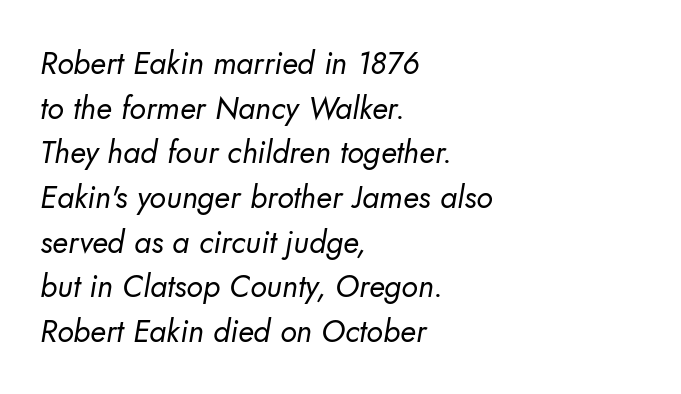
The image shows 31 px regular-weight sans-serif type; set left-aligned, normal line spacing (1.44x), normal letter spacing, not underlined; low stroke contrast and a small x-height.
